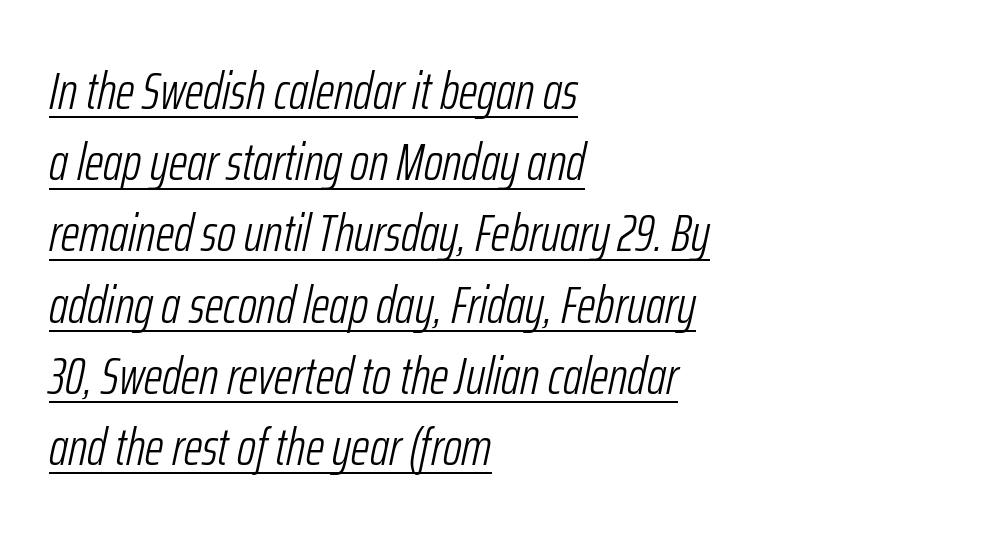
{"italic": "yes", "lean": "right", "slant_degrees": 12, "bold": "no", "weight": "light", "width": "condensed", "stroke_contrast": "low", "x_height": "medium", "monospaced": "no", "underline": "yes", "align": "left", "line_spacing": "normal", "line_spacing_ratio": 1.37, "letter_spacing": "normal", "letter_spacing_em": 0.0, "glyph_px": 52}
